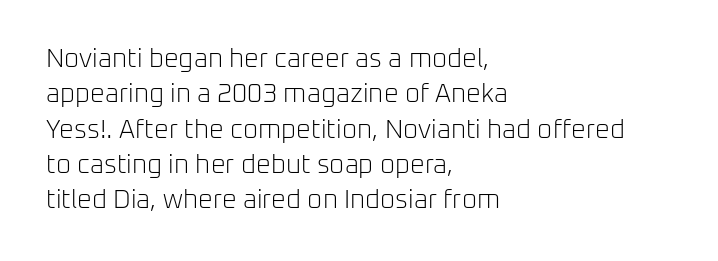
Vertically, the passage feels balanced, rows spaced as you'd expect. No italicization has been applied; the sample stays upright. A bare baseline throughout the passage. Think standard paragraph weight, or any step lighter than that.
